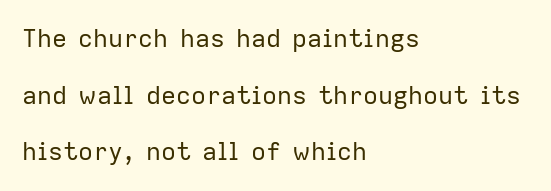
Beneath every word, the page is bare. This is the regular roman posture of the typeface. The letterforms sit at book weight or below. Line starts are locked; line ends wander. This sample trades compactness for vertical openness between lines.
